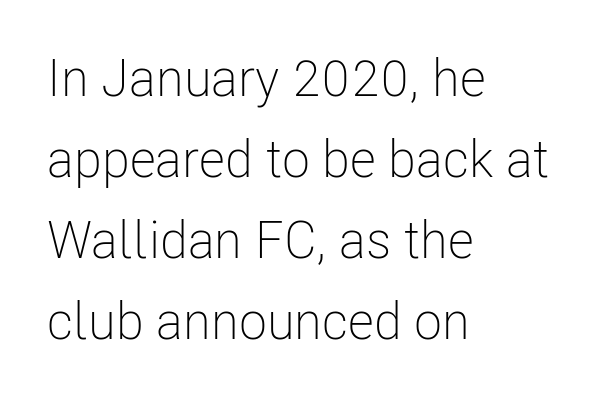
Q: Is the text bold? A: No.
Q: Is the text italic (slanted)? A: No, it is upright.
Q: Is the typeface a serif or a sans-serif typeface? A: Sans-serif.
Q: Is the text underlined? A: No.
Q: How is the paragraph aligned? A: Left-aligned.
Q: Is the spacing between letters normal or unusually wide? A: Normal.
Q: Is the spacing between lines tight, normal or loose? A: Normal.
Q: Width (condensed, normal, or wide)? A: Condensed.
Q: Stroke contrast? A: Low.
Q: x-height? A: Medium.
Q: Monospaced? A: No.
